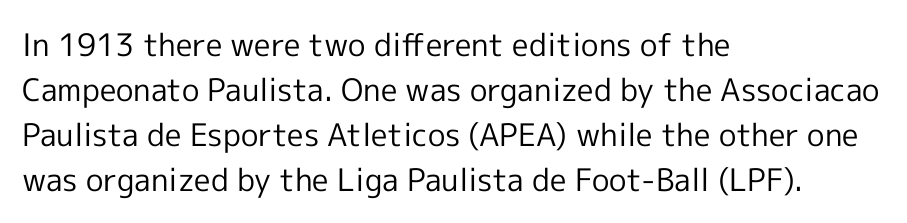
Q: Is the text bold? A: No.
Q: Is the text italic (slanted)? A: No, it is upright.
Q: Is the typeface a serif or a sans-serif typeface? A: Sans-serif.
Q: Is the text underlined? A: No.
Q: How is the paragraph aligned? A: Left-aligned.
Q: Is the spacing between letters normal or unusually wide? A: Normal.
Q: Is the spacing between lines tight, normal or loose? A: Normal.
Q: Width (condensed, normal, or wide)? A: Normal.
Q: x-height? A: Medium.
Q: Monospaced? A: No.
